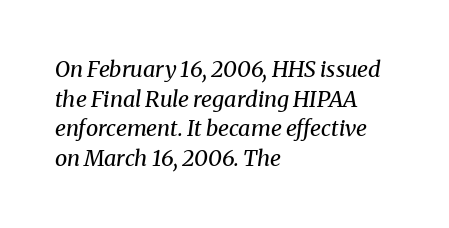
The image shows 22 px text type, italic (leaning right); set left-aligned, normal line spacing (1.35x), normal letter spacing, not underlined.
